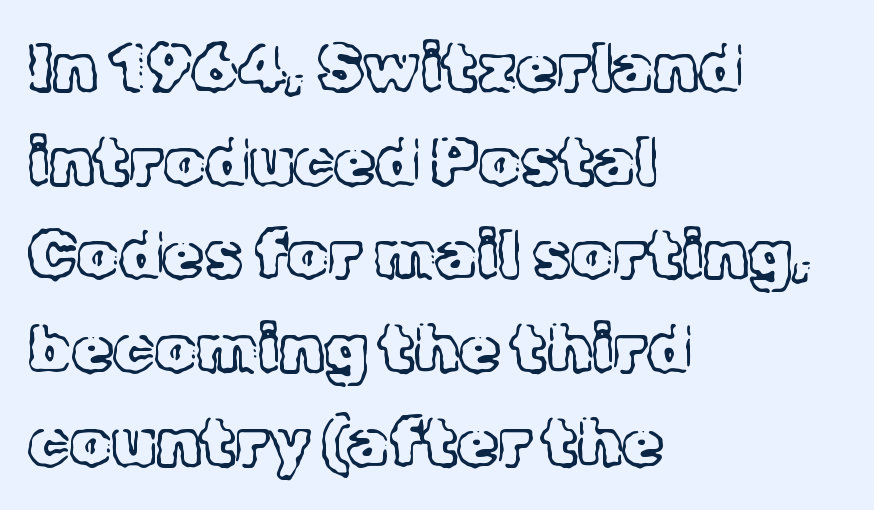
On a weight scale, this lands at 450 or below. Summary of vertical rhythm: regular, with standard interline spacing. Style check: upright. Teacher's note: observe the even left margin — that is flush-left alignment. The line texture is even and compact thanks to regular tracking. The baseline area is clear.
